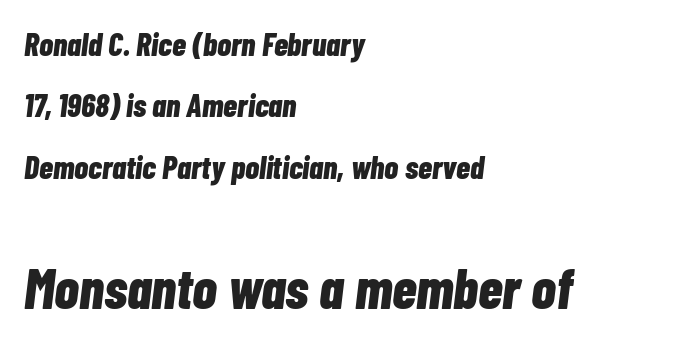
Q: Is the text bold? A: Yes.
Q: Is the text italic (slanted)? A: Yes, it leans right by about 7 degrees.
Q: Is the text underlined? A: No.
Q: How is the paragraph aligned? A: Left-aligned.
Q: Is the spacing between letters normal or unusually wide? A: Normal.
Q: Is the spacing between lines tight, normal or loose? A: Loose.
Q: Which block of text is set in a larger size, the first (top) or the second (bottom)? A: The second (bottom) one.
Q: Width (condensed, normal, or wide)? A: Condensed.
Q: Stroke contrast? A: Low.
Q: x-height? A: Medium.
Q: Monospaced? A: No.
